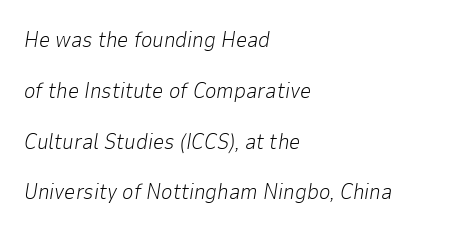
The image shows 22 px text type, italic (leaning right); set left-aligned, loose line spacing (2.31x), normal letter spacing, not underlined.
